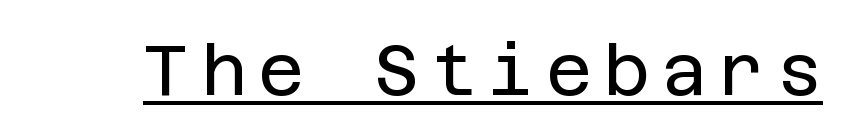
Q: Is the text bold? A: No.
Q: Is the text italic (slanted)? A: No, it is upright.
Q: Is the typeface a serif or a sans-serif typeface? A: Sans-serif.
Q: Is the text underlined? A: Yes.
Q: Width (condensed, normal, or wide)? A: Normal.
Q: Stroke contrast? A: Low.
Q: x-height? A: Large.
